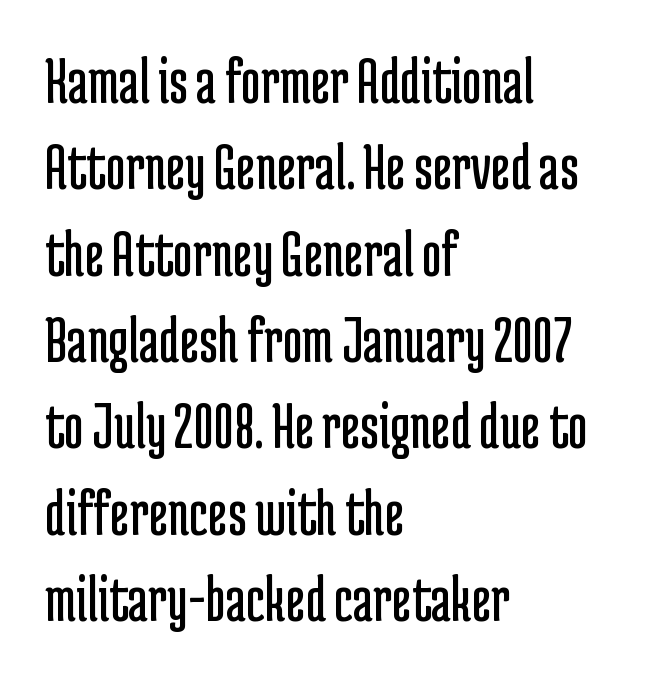
{"serif": "no", "italic": "no", "bold": "no", "weight": "regular", "width": "condensed", "stroke_contrast": "low", "x_height": "medium", "monospaced": "no", "underline": "no", "align": "left", "line_spacing": "normal", "line_spacing_ratio": 1.27, "letter_spacing": "normal", "letter_spacing_em": 0.0, "glyph_px": 68}
